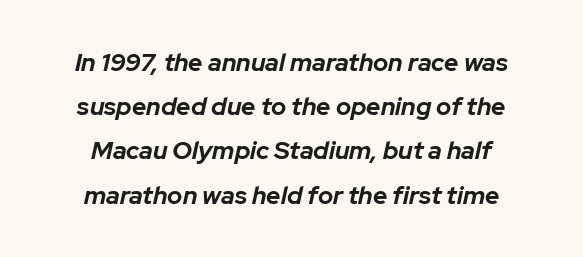
{"italic": "yes", "lean": "right", "slant_degrees": 12, "bold": "yes", "underline": "no", "align": "center", "line_spacing_ratio": 1.77, "letter_spacing": "normal", "letter_spacing_em": 0.0, "glyph_px": 25}
